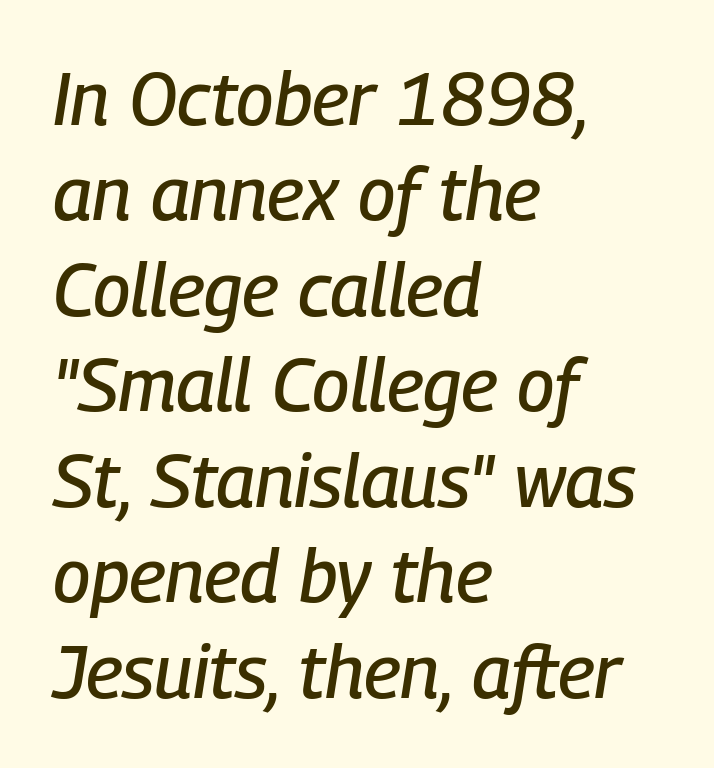
Q: Is the text italic (slanted)? A: Yes, it leans right by about 9 degrees.
Q: Is the text underlined? A: No.
Q: How is the paragraph aligned? A: Left-aligned.
Q: Is the spacing between letters normal or unusually wide? A: Normal.
Q: Is the spacing between lines tight, normal or loose? A: Normal.
Q: Width (condensed, normal, or wide)? A: Condensed.
Q: Stroke contrast? A: Low.
Q: x-height? A: Medium.
Q: Monospaced? A: No.
